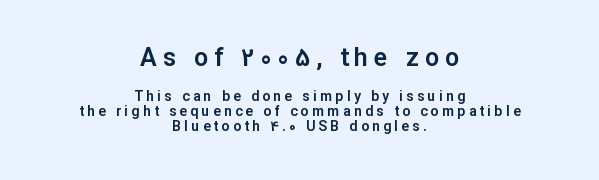
{"italic": "no", "underline": "no", "align": "center", "line_spacing": "tight", "line_spacing_ratio": 1.06, "letter_spacing": "wide", "letter_spacing_em": 0.24, "larger_block": "first", "size_ratio": 1.79, "glyph_px": 25}
